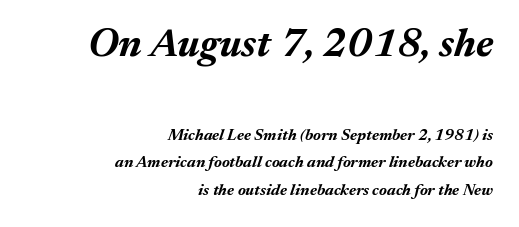
{"italic": "yes", "lean": "right", "slant_degrees": 17, "bold": "yes", "weight": "bold", "width": "normal", "stroke_contrast": "medium", "x_height": "medium", "monospaced": "no", "underline": "no", "align": "right", "line_spacing_ratio": 1.74, "letter_spacing": "normal", "letter_spacing_em": 0.0, "larger_block": "first", "size_ratio": 2.5, "glyph_px": 40}
